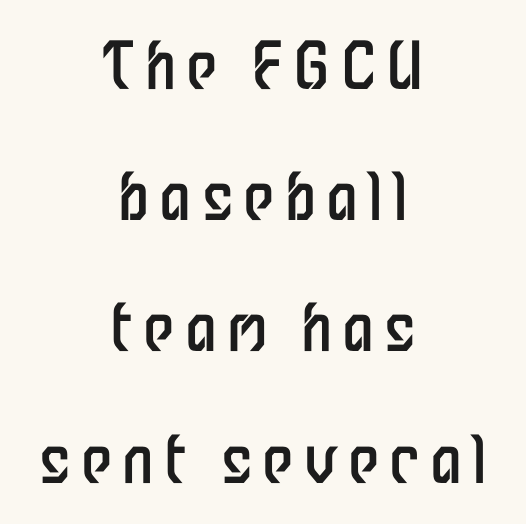
{"serif": "no", "italic": "no", "bold": "no", "weight": "regular", "width": "condensed", "stroke_contrast": "low", "x_height": "medium", "monospaced": "no", "underline": "no", "align": "center", "line_spacing": "loose", "line_spacing_ratio": 2.05, "glyph_px": 64}
